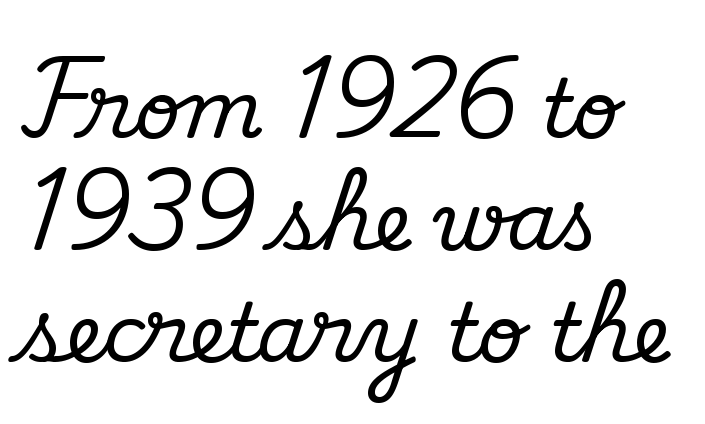
Q: Is the text italic (slanted)? A: Yes.
Q: Is the typeface a serif or a sans-serif typeface? A: Serif.
Q: Is the text underlined? A: No.
Q: How is the paragraph aligned? A: Left-aligned.
Q: Is the spacing between letters normal or unusually wide? A: Normal.
Q: Is the spacing between lines tight, normal or loose? A: Normal.
Q: Width (condensed, normal, or wide)? A: Normal.
Q: Stroke contrast? A: Medium.
Q: x-height? A: Small.
Q: Monospaced? A: No.
